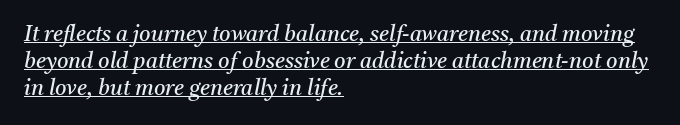
{"italic": "yes", "lean": "right", "slant_degrees": 11, "bold": "no", "underline": "yes", "align": "left", "line_spacing_ratio": 1.22, "letter_spacing": "normal", "letter_spacing_em": 0.0, "glyph_px": 22}
